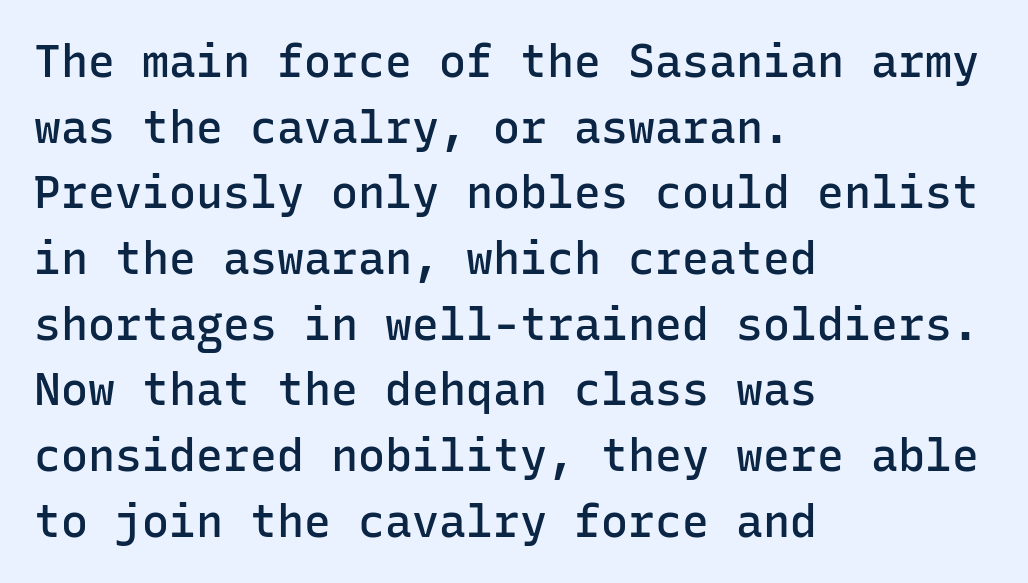
Typographic density is moderately raised because the face is semibold. Every character sits straight up, as roman type does. Look at the bottom of the vertical strokes: they stop flat, with no serifs. Clear beneath every line of the passage. Inter-character spacing is left at the font's built-in metrics. The vertical gap from one line to the next is medium.
